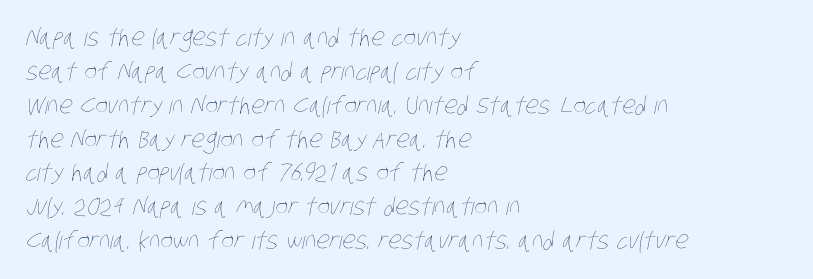
Summary of vertical rhythm: regular, with standard interline spacing. Notice how the passage keeps a crisp vertical edge on the left only. The weight tops out at a normal text grade. Nobody touched the tracking dial on this one.
